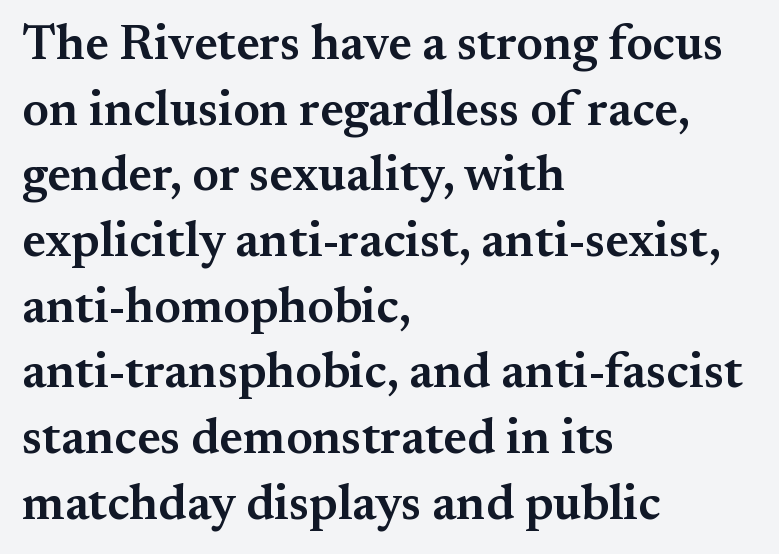
{"serif": "yes", "italic": "no", "bold": "semi", "weight": "semibold", "width": "normal", "stroke_contrast": "medium", "x_height": "small", "monospaced": "no", "underline": "no", "align": "left", "line_spacing": "normal", "line_spacing_ratio": 1.34, "letter_spacing": "normal", "letter_spacing_em": 0.0, "glyph_px": 49}
